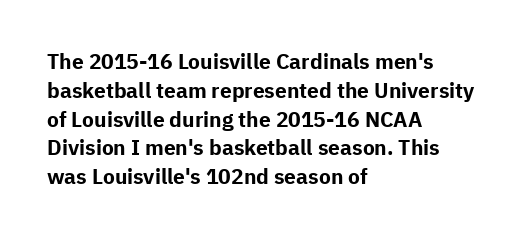
{"italic": "no", "bold": "yes", "underline": "no", "align": "left", "line_spacing": "normal", "line_spacing_ratio": 1.37, "letter_spacing": "normal", "letter_spacing_em": 0.0, "glyph_px": 21}
